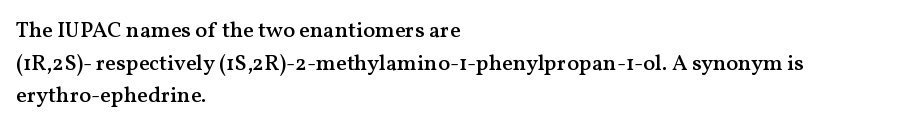
Short and long lines alike share a common starting point at left. Quick note: not italic, upright. In terms of leading, this rendering sits right in the middle. The gap between lines stays unmarked.
